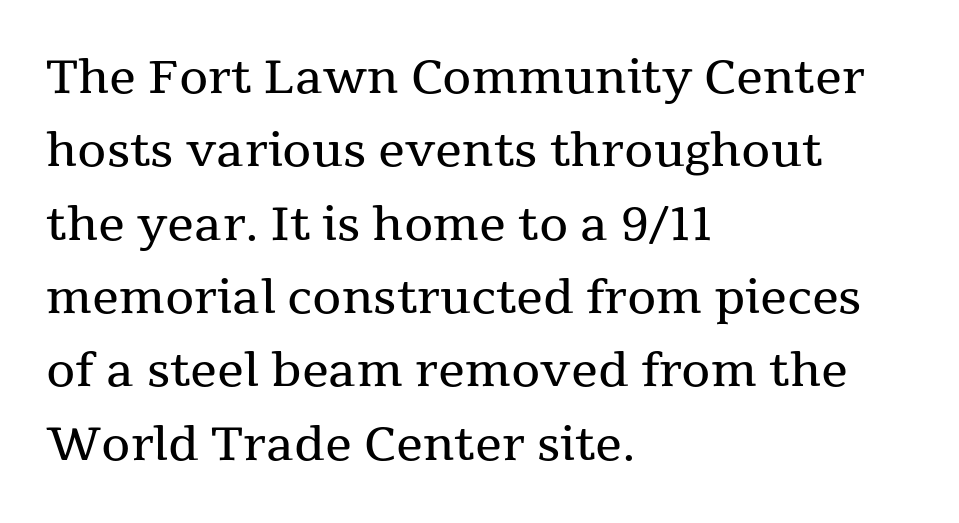
{"serif": "yes", "italic": "no", "bold": "no", "weight": "regular", "width": "normal", "stroke_contrast": "medium", "x_height": "medium", "monospaced": "no", "underline": "no", "align": "left", "line_spacing": "normal", "line_spacing_ratio": 1.56, "letter_spacing": "normal", "letter_spacing_em": 0.0, "glyph_px": 47}
